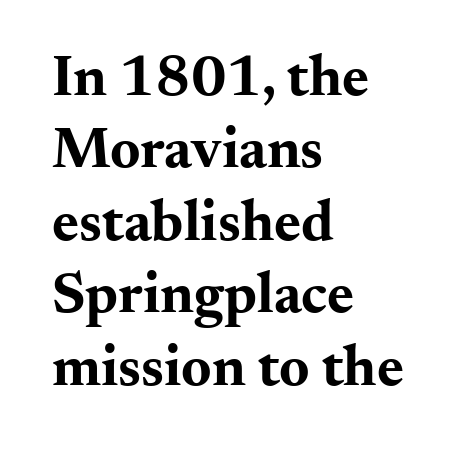
{"serif": "yes", "italic": "no", "bold": "yes", "weight": "bold", "width": "wide", "stroke_contrast": "medium", "x_height": "small", "monospaced": "no", "underline": "no", "align": "left", "line_spacing": "normal", "line_spacing_ratio": 1.25, "letter_spacing": "normal", "letter_spacing_em": 0.0, "glyph_px": 58}
